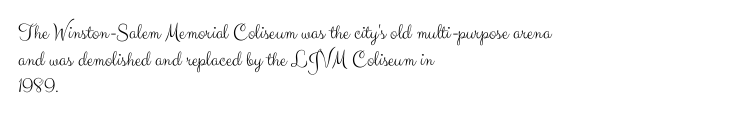
{"bold": "no", "underline": "no", "align": "left", "line_spacing_ratio": 1.21, "letter_spacing": "normal", "letter_spacing_em": 0.0, "glyph_px": 22}
